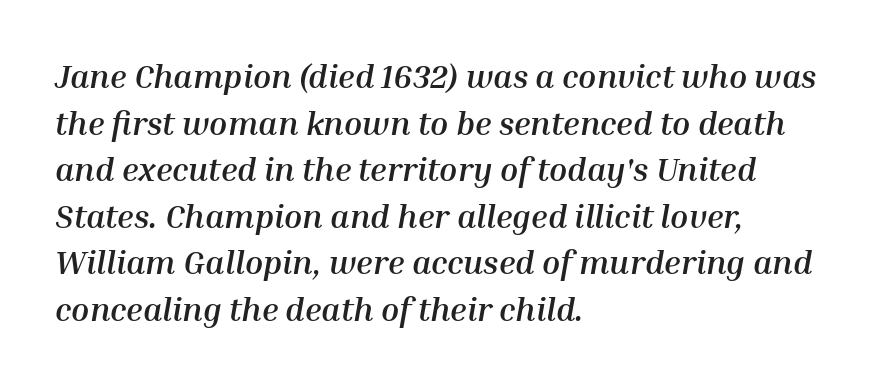
Q: Is the text bold? A: Yes.
Q: Is the text italic (slanted)? A: Yes, it leans right by about 10 degrees.
Q: Is the text underlined? A: No.
Q: How is the paragraph aligned? A: Left-aligned.
Q: Is the spacing between letters normal or unusually wide? A: Normal.
Q: Is the spacing between lines tight, normal or loose? A: Normal.
Q: Width (condensed, normal, or wide)? A: Normal.
Q: Stroke contrast? A: Medium.
Q: x-height? A: Medium.
Q: Monospaced? A: No.
